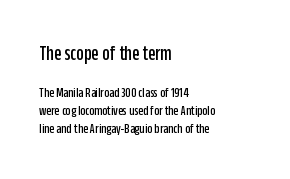
Does the leading feel generous? No, just average. Default kerning and tracking; the words read as compact shapes. Type without underlining. The upper block of text is set noticeably larger than the block beneath it. The lettering holds an erect, upright posture throughout. Does the copy run flush right? No — it runs flush left.
